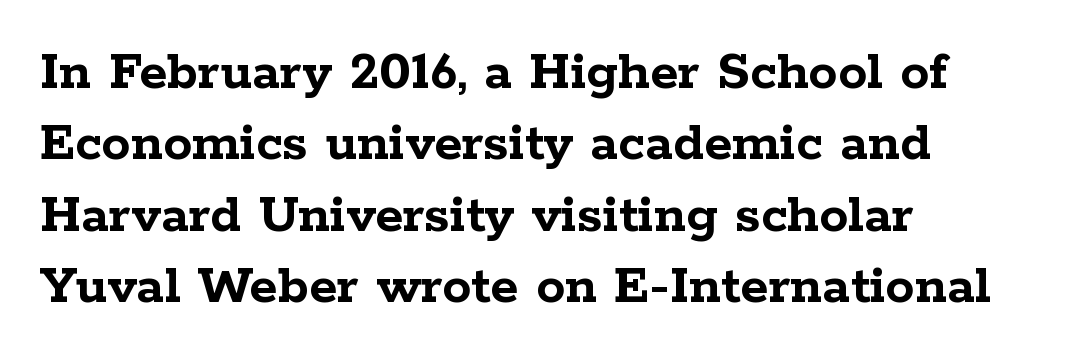
Q: Is the text bold? A: Yes.
Q: Is the text italic (slanted)? A: No, it is upright.
Q: Is the typeface a serif or a sans-serif typeface? A: Serif.
Q: Is the text underlined? A: No.
Q: How is the paragraph aligned? A: Left-aligned.
Q: Is the spacing between letters normal or unusually wide? A: Normal.
Q: Width (condensed, normal, or wide)? A: Wide.
Q: Stroke contrast? A: Low.
Q: x-height? A: Medium.
Q: Monospaced? A: No.
